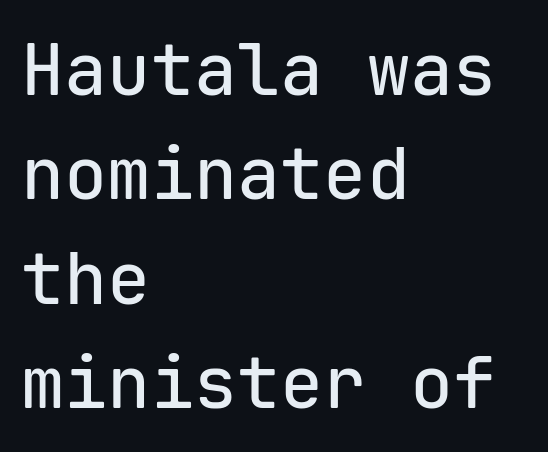
{"serif": "no", "italic": "no", "width": "normal", "stroke_contrast": "low", "x_height": "medium", "monospaced": "yes", "underline": "no", "align": "left", "line_spacing": "normal", "line_spacing_ratio": 1.45, "letter_spacing": "normal", "letter_spacing_em": 0.0, "glyph_px": 72}
